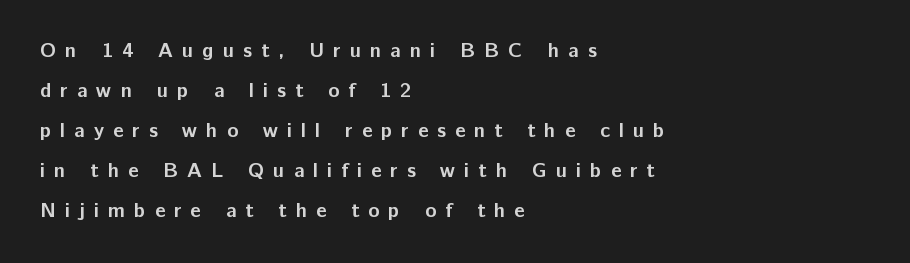
Reading down the block, your eye returns to a fixed left position each line. These lines were composed using upright roman letters. Any mark beneath the type? The region is blank. Baseline-to-baseline distance is far greater than the letter height. These lines have a slow, spaced-out rhythm from letter to letter.
